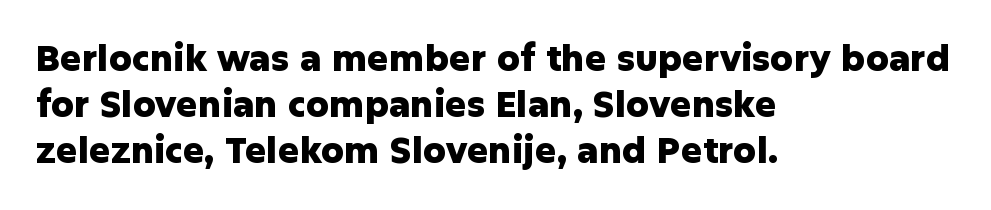
Q: Is the text bold? A: Yes.
Q: Is the text italic (slanted)? A: No, it is upright.
Q: Is the typeface a serif or a sans-serif typeface? A: Sans-serif.
Q: Is the text underlined? A: No.
Q: How is the paragraph aligned? A: Left-aligned.
Q: Is the spacing between letters normal or unusually wide? A: Normal.
Q: Is the spacing between lines tight, normal or loose? A: Normal.
Q: Width (condensed, normal, or wide)? A: Normal.
Q: Stroke contrast? A: Low.
Q: x-height? A: Medium.
Q: Monospaced? A: No.
